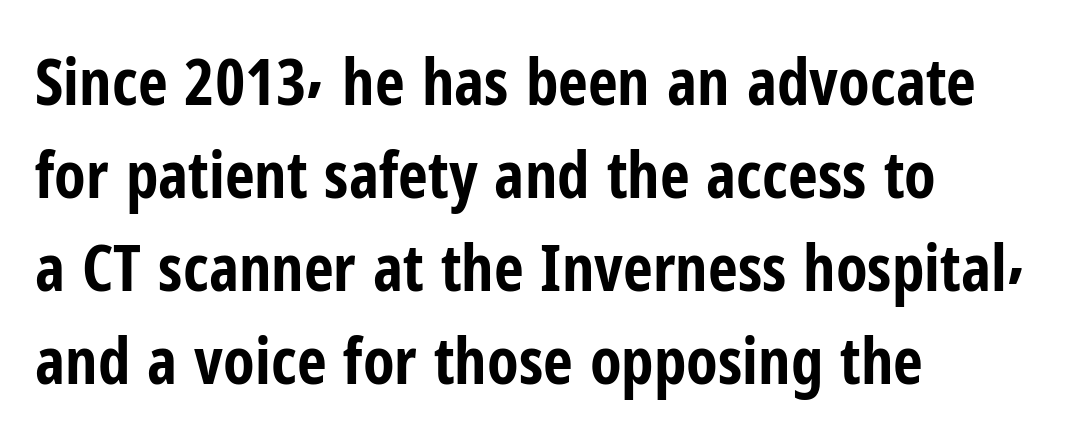
No extra tracking has been applied to these lines. This block has exactly the height ordinary leading produces. Decoration check: the copy has no underline. Vertical strokes here are truly vertical. The letters carry no serifs — their stems end cleanly without finishing strokes. Typographic density is high because the face is bold.
